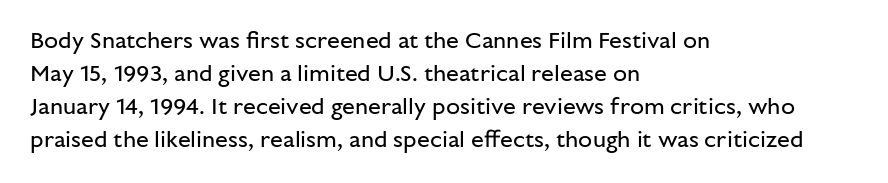
{"italic": "no", "bold": "no", "underline": "no", "align": "left", "line_spacing": "normal", "line_spacing_ratio": 1.43, "letter_spacing": "normal", "letter_spacing_em": 0.0, "glyph_px": 23}
